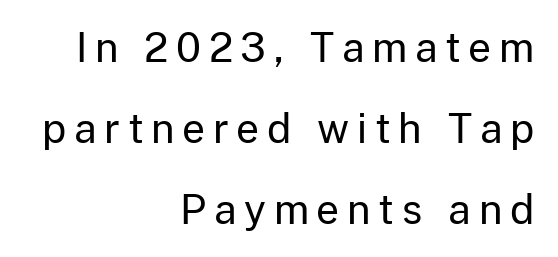
The image shows 40 px regular-weight sans-serif type, upright; set right-aligned, loose line spacing (2.02x), not underlined; low stroke contrast and a medium x-height.
